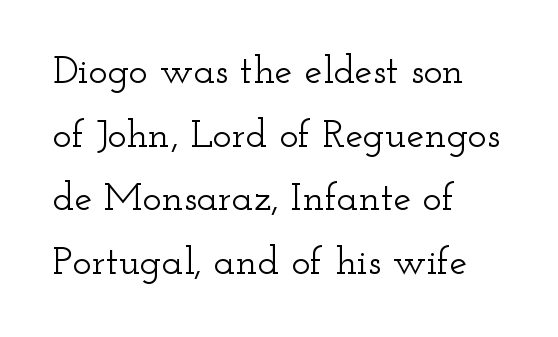
This rendering employs a face with finishing strokes, i.e., a serif. No italicization has been applied; the sample stays upright. No extra tracking has been applied to these lines. Each line starts at the same left margin while the right side varies.
